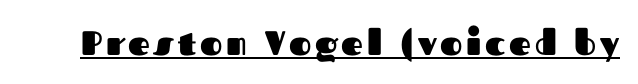
{"serif": "no", "italic": "no", "bold": "yes", "weight": "heavy", "width": "normal", "stroke_contrast": "medium", "x_height": "medium", "monospaced": "no", "underline": "yes", "glyph_px": 34}
